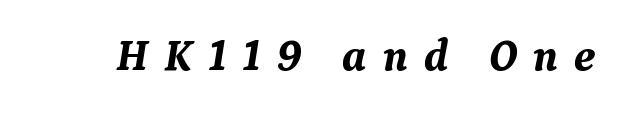
Q: Is the text bold? A: Yes.
Q: Is the text italic (slanted)? A: Yes, it leans right by about 9 degrees.
Q: Is the typeface a serif or a sans-serif typeface? A: Serif.
Q: Is the text underlined? A: No.
Q: Is the spacing between letters normal or unusually wide? A: Unusually wide.
Q: Width (condensed, normal, or wide)? A: Normal.
Q: Stroke contrast? A: Medium.
Q: x-height? A: Medium.
Q: Monospaced? A: No.
